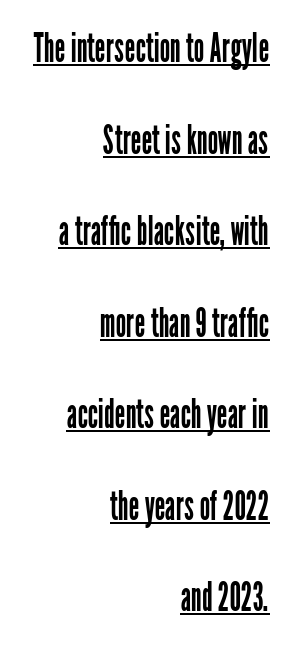
The image shows 42 px regular-weight, condensed sans-serif type, upright; set right-aligned, loose line spacing (2.18x), normal letter spacing, underlined; low stroke contrast and a medium x-height.
